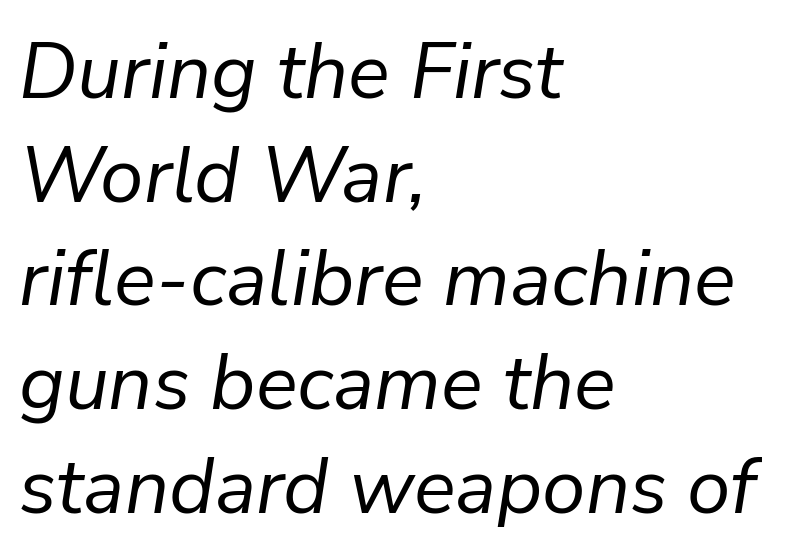
{"italic": "yes", "lean": "right", "slant_degrees": 9, "bold": "no", "weight": "regular", "width": "normal", "stroke_contrast": "low", "x_height": "medium", "monospaced": "no", "underline": "no", "align": "left", "line_spacing": "normal", "line_spacing_ratio": 1.33, "letter_spacing": "normal", "letter_spacing_em": 0.0, "glyph_px": 78}
